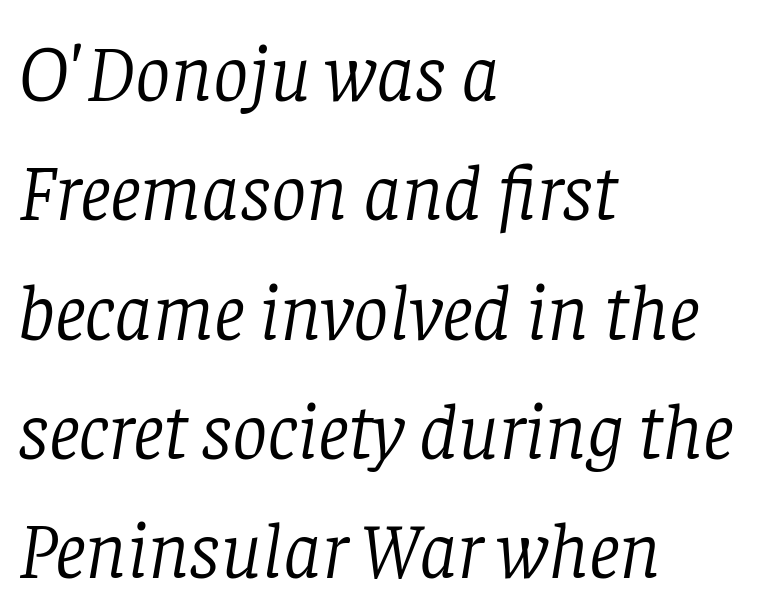
{"serif": "yes", "italic": "yes", "lean": "right", "slant_degrees": 8, "bold": "no", "weight": "light", "width": "normal", "stroke_contrast": "low", "x_height": "large", "monospaced": "no", "underline": "no", "align": "left", "line_spacing": "normal", "line_spacing_ratio": 1.51, "letter_spacing": "normal", "letter_spacing_em": 0.0, "glyph_px": 79}
